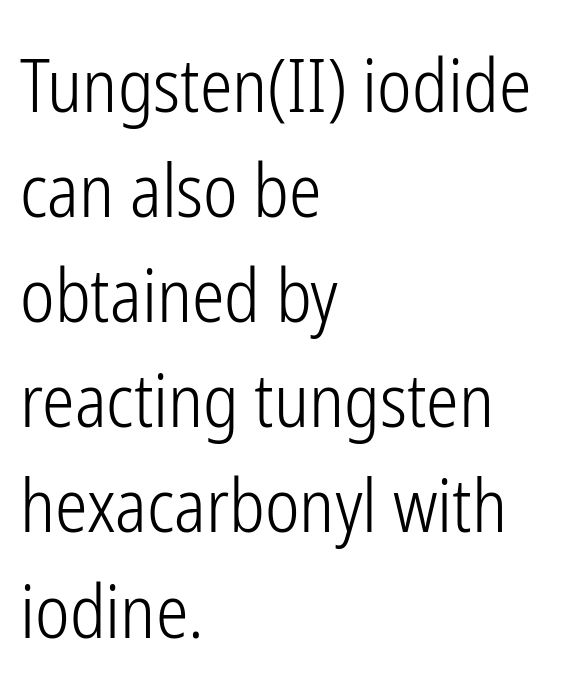
Q: Is the text bold? A: No.
Q: Is the text italic (slanted)? A: No, it is upright.
Q: Is the typeface a serif or a sans-serif typeface? A: Sans-serif.
Q: Is the text underlined? A: No.
Q: How is the paragraph aligned? A: Left-aligned.
Q: Is the spacing between letters normal or unusually wide? A: Normal.
Q: Is the spacing between lines tight, normal or loose? A: Normal.
Q: Width (condensed, normal, or wide)? A: Condensed.
Q: Stroke contrast? A: Low.
Q: x-height? A: Medium.
Q: Monospaced? A: No.
